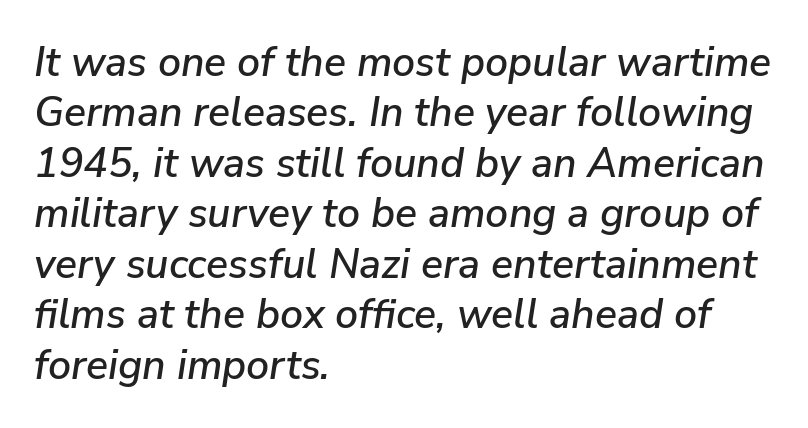
The image shows 41 px text type, italic (leaning right); set left-aligned, line spacing 1.23x, normal letter spacing, not underlined; low stroke contrast and a medium x-height.
